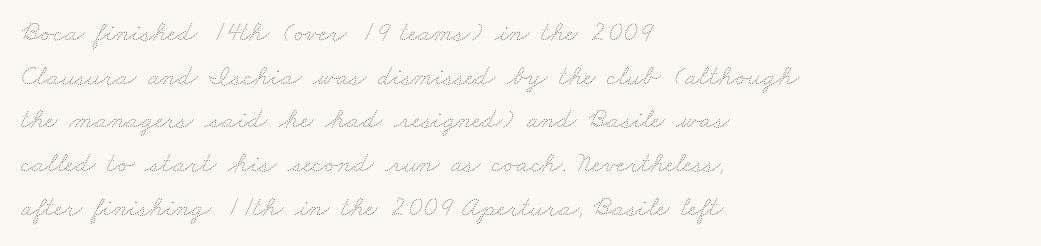
The image shows 28 px thin, wide type; set left-aligned, normal line spacing (1.56x), normal letter spacing, not underlined; low stroke contrast and a small x-height.
